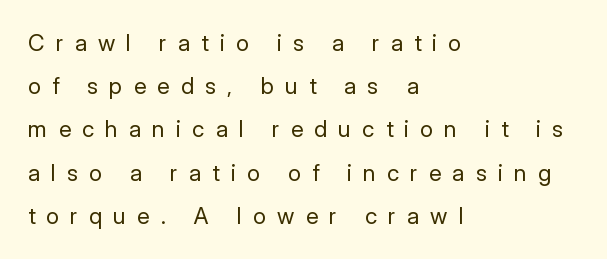
{"italic": "no", "bold": "no", "underline": "no", "align": "left", "line_spacing_ratio": 1.88, "letter_spacing": "wide", "letter_spacing_em": 0.49, "glyph_px": 23}
